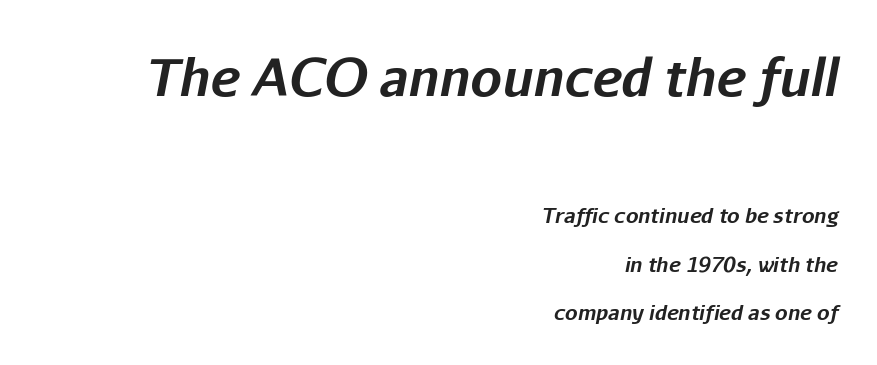
{"italic": "yes", "lean": "right", "slant_degrees": 11, "bold": "yes", "weight": "bold", "width": "normal", "stroke_contrast": "low", "x_height": "medium", "monospaced": "no", "underline": "no", "align": "right", "line_spacing": "loose", "line_spacing_ratio": 2.41, "letter_spacing": "normal", "letter_spacing_em": 0.0, "larger_block": "first", "size_ratio": 2.5, "glyph_px": 50}
